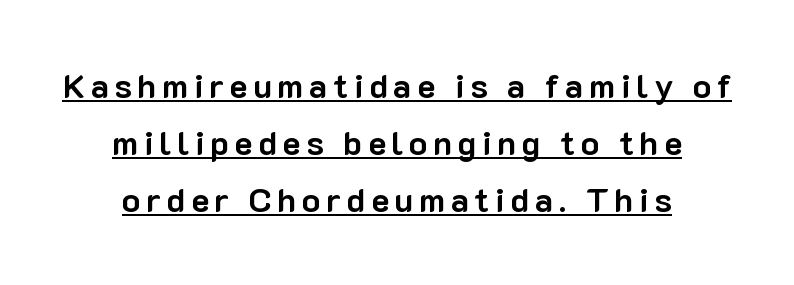
{"serif": "no", "italic": "no", "bold": "yes", "weight": "bold", "width": "normal", "stroke_contrast": "low", "x_height": "medium", "monospaced": "no", "underline": "yes", "align": "center", "line_spacing": "normal", "line_spacing_ratio": 1.67, "glyph_px": 34}
